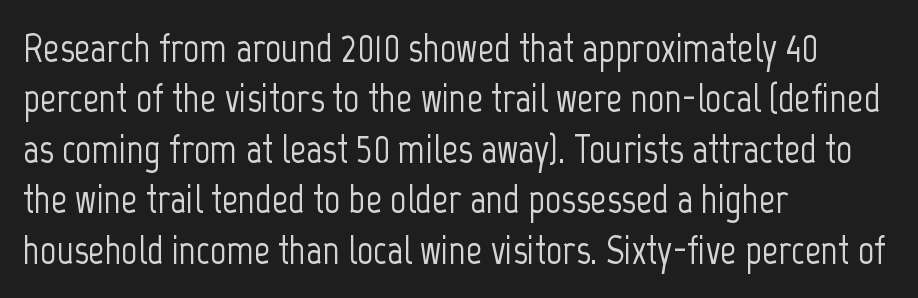
Q: Is the text italic (slanted)? A: No, it is upright.
Q: Is the typeface a serif or a sans-serif typeface? A: Sans-serif.
Q: Is the text underlined? A: No.
Q: How is the paragraph aligned? A: Left-aligned.
Q: Is the spacing between letters normal or unusually wide? A: Normal.
Q: Is the spacing between lines tight, normal or loose? A: Normal.
Q: Width (condensed, normal, or wide)? A: Condensed.
Q: Stroke contrast? A: Low.
Q: x-height? A: Medium.
Q: Monospaced? A: No.
